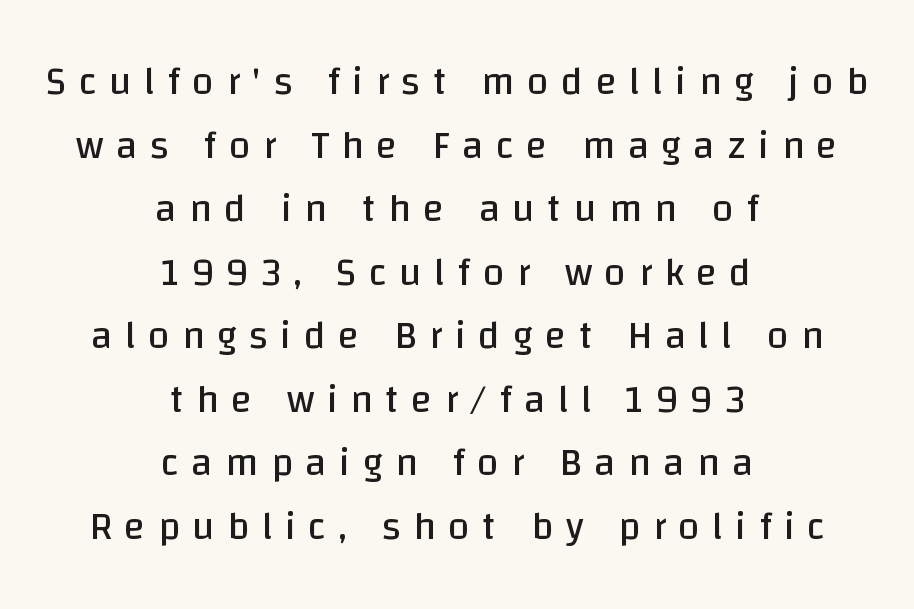
Loose tracking; the words dissolve into strings of separated letters. Characters remain perfectly vertical along every line. The face used here is proportionally spaced, like ordinary book or web type. The space directly below the letters is spotless. No chunkiness to these letters — they're not bold. Line spacing here is normal.
